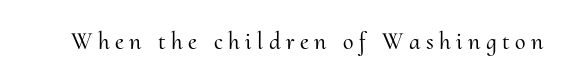
{"italic": "no", "underline": "no", "letter_spacing": "wide", "letter_spacing_em": 0.23, "glyph_px": 24}
